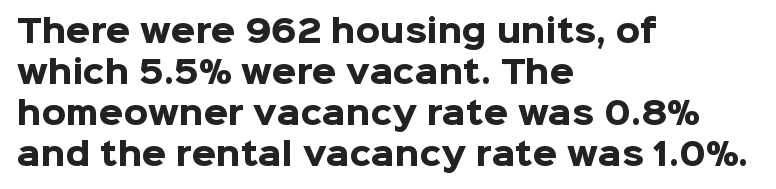
Q: Is the text bold? A: Yes.
Q: Is the text italic (slanted)? A: No, it is upright.
Q: Is the typeface a serif or a sans-serif typeface? A: Sans-serif.
Q: Is the text underlined? A: No.
Q: How is the paragraph aligned? A: Left-aligned.
Q: Is the spacing between letters normal or unusually wide? A: Normal.
Q: Is the spacing between lines tight, normal or loose? A: Normal.
Q: Width (condensed, normal, or wide)? A: Normal.
Q: Stroke contrast? A: Low.
Q: x-height? A: Medium.
Q: Monospaced? A: No.
